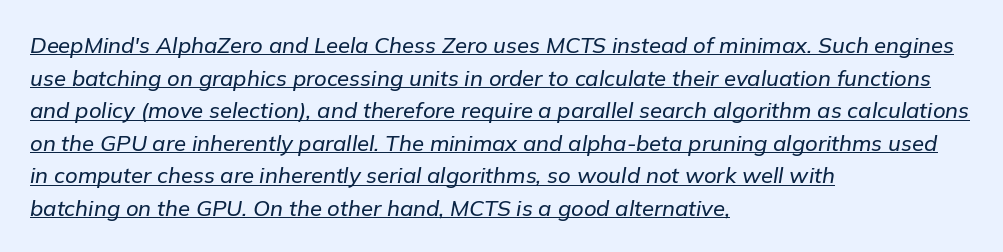
Standard letterfit; no display-style spreading of the glyphs. Does the leading feel generous? No, just average. This sample uses an oblique cut, with every glyph tilted off the vertical. Does a line run under the words? Yes, clearly. The lines in this sample share a left origin and differ only in where they stop.
